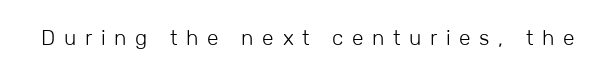
{"italic": "no", "bold": "no", "underline": "no", "letter_spacing": "wide", "letter_spacing_em": 0.41, "glyph_px": 21}
